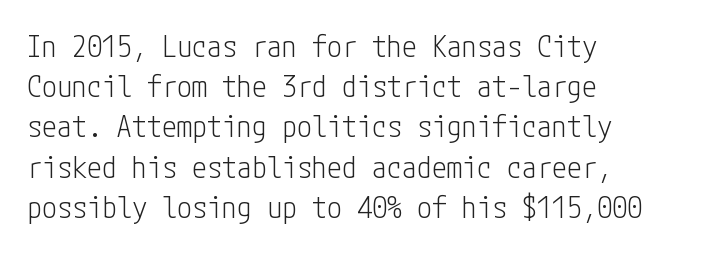
Q: Is the text bold? A: No.
Q: Is the text italic (slanted)? A: No, it is upright.
Q: Is the typeface a serif or a sans-serif typeface? A: Sans-serif.
Q: Is the text underlined? A: No.
Q: How is the paragraph aligned? A: Left-aligned.
Q: Is the spacing between letters normal or unusually wide? A: Normal.
Q: Is the spacing between lines tight, normal or loose? A: Normal.
Q: Width (condensed, normal, or wide)? A: Condensed.
Q: Stroke contrast? A: Low.
Q: x-height? A: Medium.
